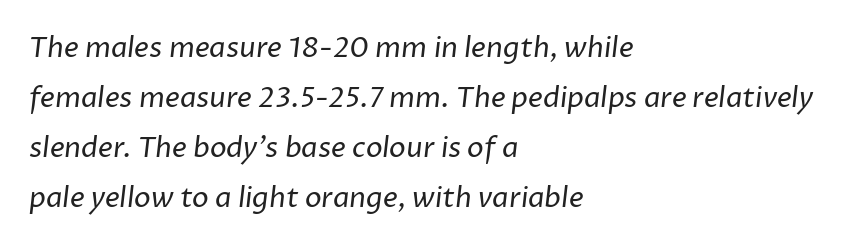
The image shows 28 px regular-weight sans-serif type; set left-aligned, line spacing 1.79x, normal letter spacing, not underlined; low stroke contrast and a medium x-height.
